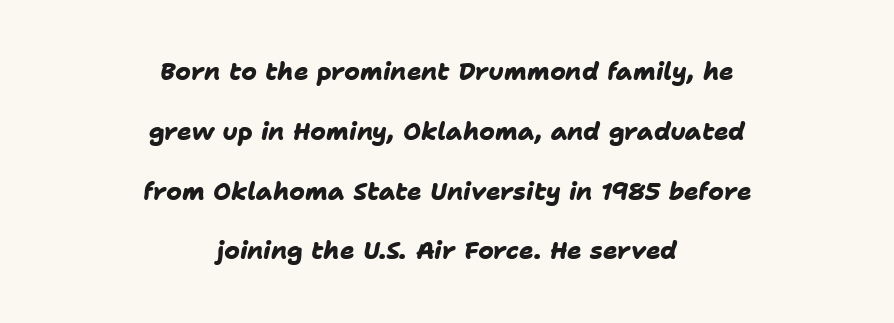
{"bold": "yes", "underline": "no", "align": "center", "line_spacing": "loose", "line_spacing_ratio": 2.49, "letter_spacing": "normal", "letter_spacing_em": 0.0, "glyph_px": 24}
